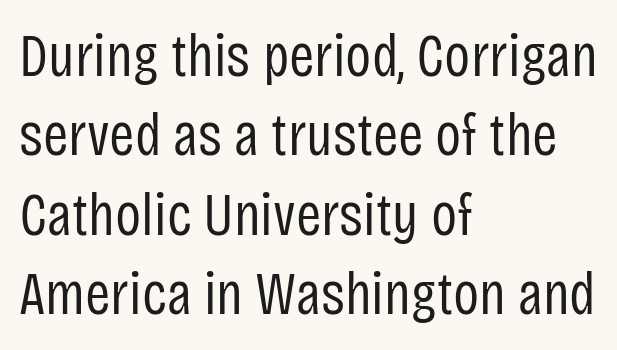
Q: Is the text bold? A: No.
Q: Is the text italic (slanted)? A: No, it is upright.
Q: Is the typeface a serif or a sans-serif typeface? A: Sans-serif.
Q: Is the text underlined? A: No.
Q: How is the paragraph aligned? A: Left-aligned.
Q: Is the spacing between letters normal or unusually wide? A: Normal.
Q: Is the spacing between lines tight, normal or loose? A: Normal.
Q: Width (condensed, normal, or wide)? A: Condensed.
Q: Stroke contrast? A: Low.
Q: x-height? A: Large.
Q: Monospaced? A: No.
